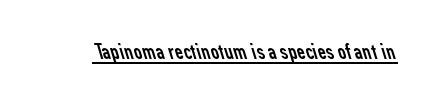
{"bold": "no", "underline": "yes", "letter_spacing": "normal", "letter_spacing_em": 0.0, "glyph_px": 23}
